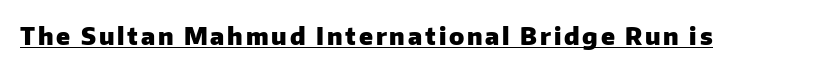
{"italic": "no", "bold": "yes", "underline": "yes", "glyph_px": 24}
